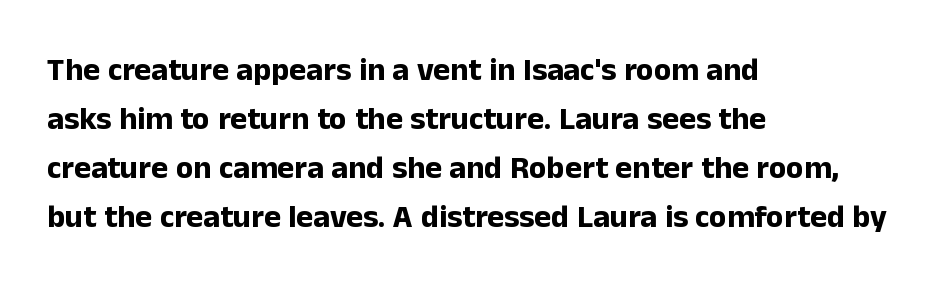
The image shows 32 px bold sans-serif type, upright; set left-aligned, normal line spacing (1.53x), normal letter spacing, not underlined; low stroke contrast and a medium x-height.
